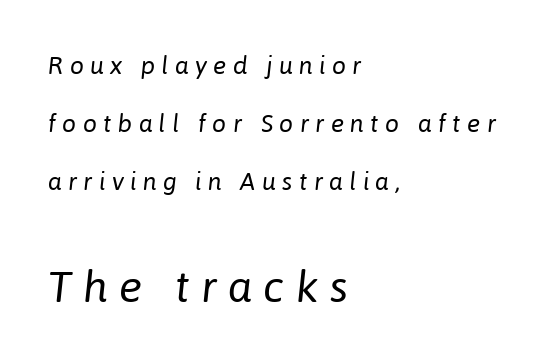
These two chunks differ in scale, with the bottom chunk taking the larger measure. The area under the type is left untouched. Leading: increased. The font is comparable to plain body text, perhaps lighter. Spacing verdict: proportional, widths tailored to each character. The line texture is sparse and dotted thanks to wide tracking.
